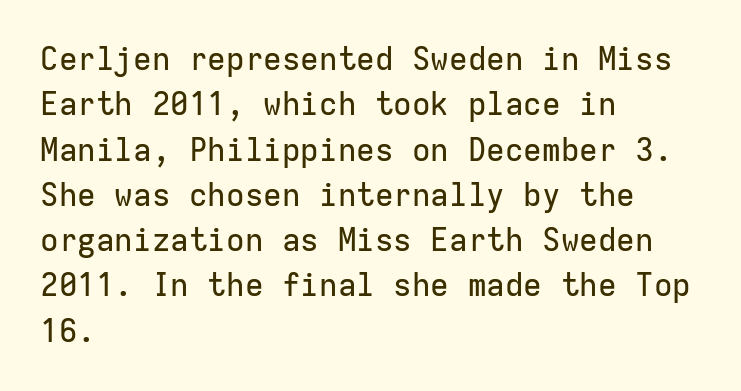
Rule under the text: the space is simply empty. The lines are quadded left. The letters stand upright; this is a roman face. The horizontal fit of the characters is conventional and even.
